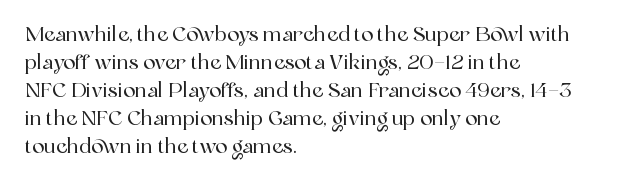
Q: Is the text italic (slanted)? A: No, it is upright.
Q: Is the text underlined? A: No.
Q: How is the paragraph aligned? A: Left-aligned.
Q: Is the spacing between letters normal or unusually wide? A: Normal.
Q: Is the spacing between lines tight, normal or loose? A: Normal.
